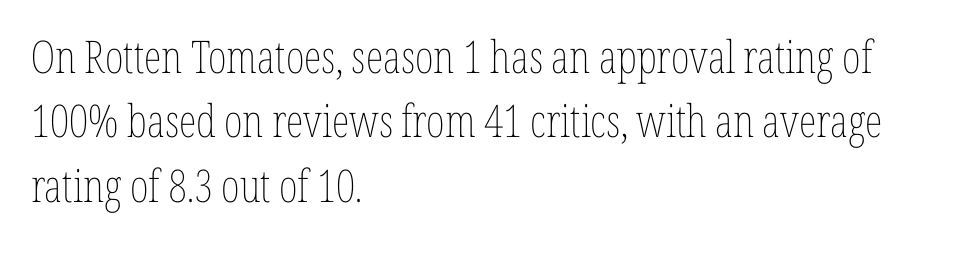
The image shows 45 px thin, condensed type, upright; set left-aligned, normal line spacing (1.43x), normal letter spacing, not underlined; low stroke contrast and a medium x-height.
